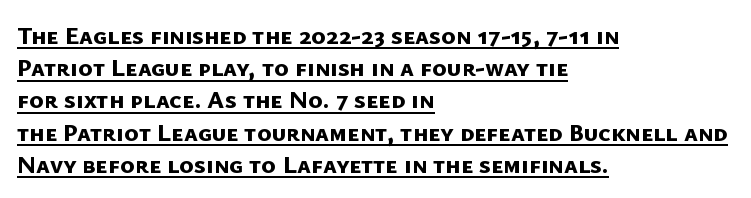
The image shows 25 px bold type; set left-aligned, normal line spacing (1.29x), normal letter spacing, underlined.
